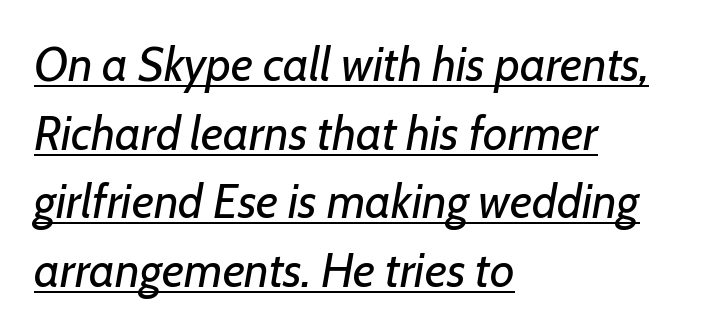
Q: Is the text bold? A: No.
Q: Is the text italic (slanted)? A: Yes, it leans right by about 7 degrees.
Q: Is the text underlined? A: Yes.
Q: How is the paragraph aligned? A: Left-aligned.
Q: Is the spacing between letters normal or unusually wide? A: Normal.
Q: Is the spacing between lines tight, normal or loose? A: Normal.
Q: Width (condensed, normal, or wide)? A: Normal.
Q: Stroke contrast? A: Low.
Q: x-height? A: Medium.
Q: Monospaced? A: No.
